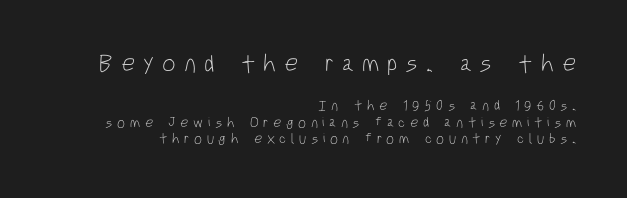
The image shows 24 px text type, upright; set right-aligned, line spacing 1.17x, unusually wide letter spacing (+0.33 em), not underlined; the first (top) block is 1.71x larger.
